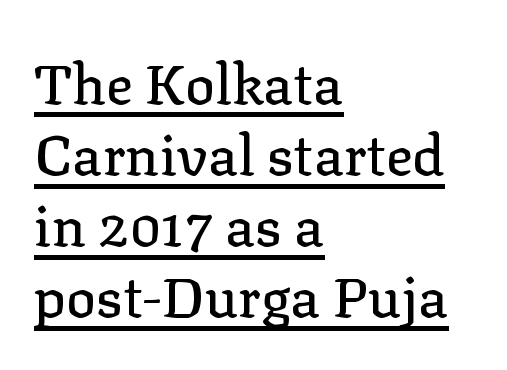
Style check: upright. How are the letters spaced? Ordinarily, with no added tracking. The passage is arranged the way most books set body copy — flush left. You could not count columns in this text — the font is proportionally spaced.
